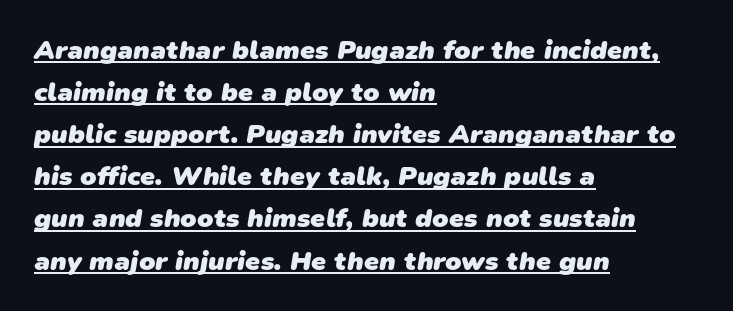
{"bold": "yes", "underline": "yes", "align": "left", "line_spacing": "normal", "line_spacing_ratio": 1.56, "letter_spacing": "normal", "letter_spacing_em": 0.0, "glyph_px": 27}
